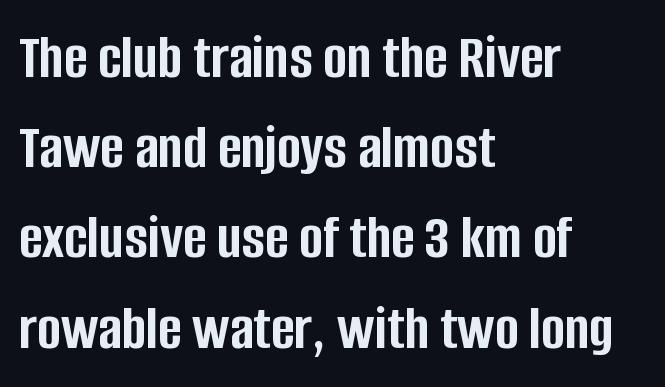
Q: Is the text bold? A: Yes.
Q: Is the text italic (slanted)? A: No, it is upright.
Q: Is the typeface a serif or a sans-serif typeface? A: Sans-serif.
Q: Is the text underlined? A: No.
Q: How is the paragraph aligned? A: Left-aligned.
Q: Is the spacing between letters normal or unusually wide? A: Normal.
Q: Is the spacing between lines tight, normal or loose? A: Normal.
Q: Width (condensed, normal, or wide)? A: Condensed.
Q: Stroke contrast? A: Low.
Q: x-height? A: Large.
Q: Monospaced? A: No.
